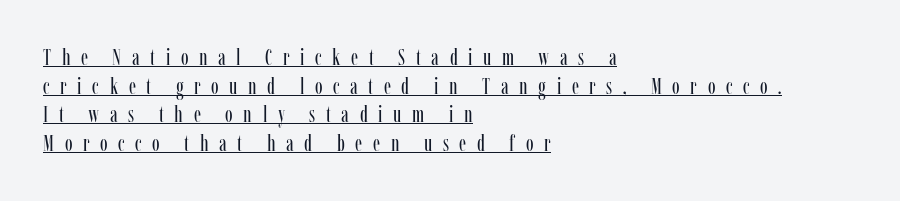
{"italic": "no", "bold": "no", "underline": "yes", "align": "left", "line_spacing": "normal", "line_spacing_ratio": 1.25, "letter_spacing": "wide", "letter_spacing_em": 0.46, "glyph_px": 23}
